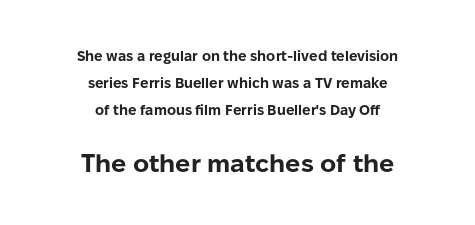
The image shows 25 px bold type, upright; set centered, loose line spacing (1.92x), normal letter spacing, not underlined; the second (bottom) block is 1.79x larger.
